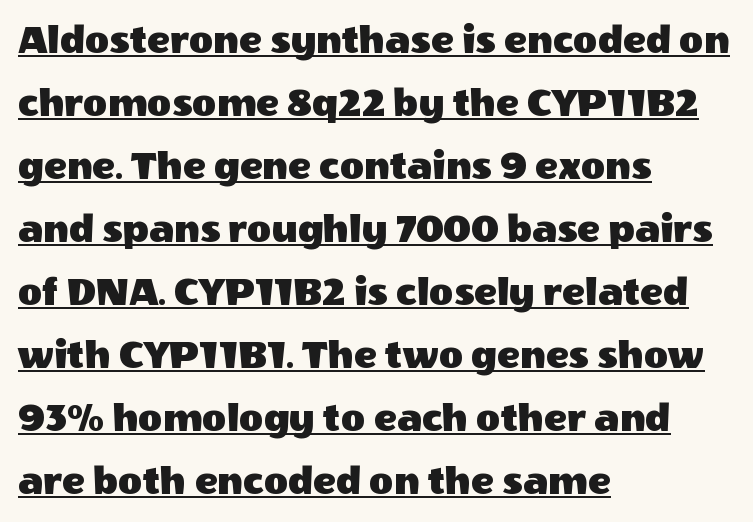
Q: Is the text italic (slanted)? A: No, it is upright.
Q: Is the typeface a serif or a sans-serif typeface? A: Sans-serif.
Q: Is the text underlined? A: Yes.
Q: How is the paragraph aligned? A: Left-aligned.
Q: Is the spacing between letters normal or unusually wide? A: Normal.
Q: Is the spacing between lines tight, normal or loose? A: Normal.
Q: Width (condensed, normal, or wide)? A: Normal.
Q: x-height? A: Large.
Q: Monospaced? A: No.
